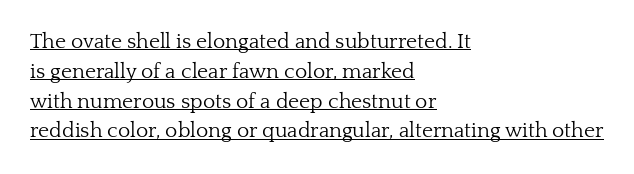
{"italic": "no", "bold": "no", "underline": "yes", "align": "left", "line_spacing": "normal", "line_spacing_ratio": 1.42, "letter_spacing": "normal", "letter_spacing_em": 0.0, "glyph_px": 21}
